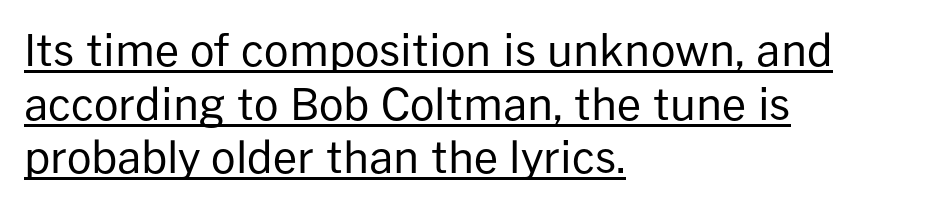
The image shows 43 px regular-weight sans-serif type, upright; set left-aligned, normal line spacing (1.25x), normal letter spacing, underlined; low stroke contrast and a medium x-height.
